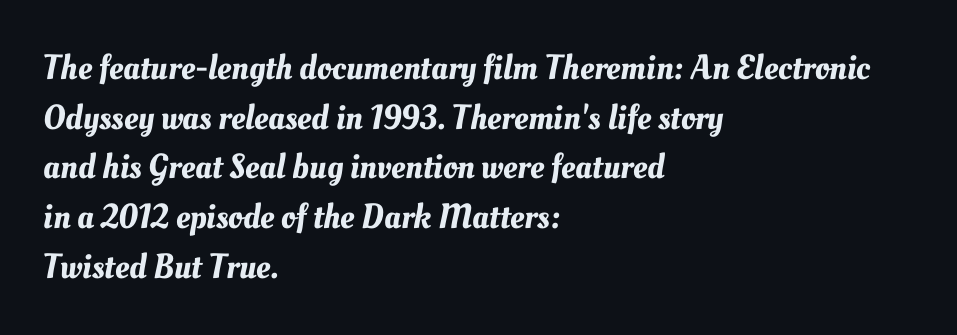
Q: Is the text underlined? A: No.
Q: How is the paragraph aligned? A: Left-aligned.
Q: Is the spacing between letters normal or unusually wide? A: Normal.
Q: Is the spacing between lines tight, normal or loose? A: Normal.
Q: Width (condensed, normal, or wide)? A: Normal.
Q: Stroke contrast? A: Medium.
Q: x-height? A: Small.
Q: Monospaced? A: No.
